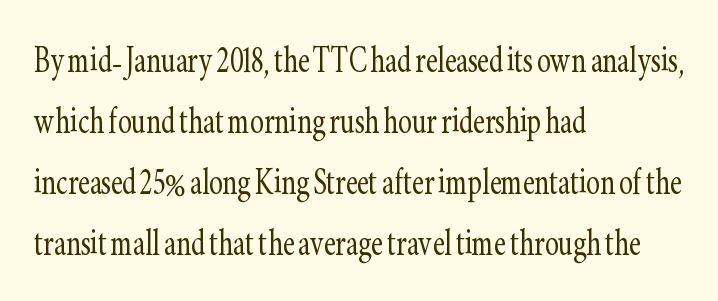
Quick note: underline off. No heavy texture on the line: the type isn't bold. I'd call this a serif setting — the letters wear small feet. The lines in this sample share a left origin and differ only in where they stop. You could not count columns in this text — the font is proportionally spaced. Caption: standard tracking, unaltered.
